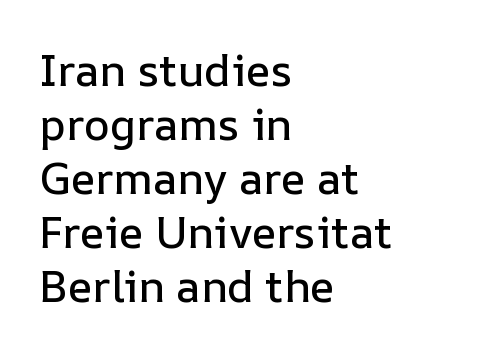
One-word summary of the alignment: left. A typesetter would call this proportional, since set widths differ per character. You can tell it's not italic because the verticals are truly vertical. How are the letters spaced? Ordinarily, with no added tracking. No word sits above an underline.
